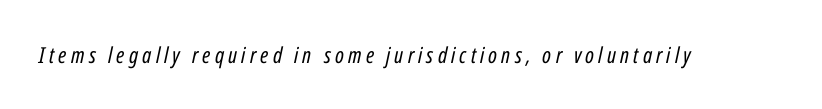
Q: Is the text bold? A: No.
Q: Is the text italic (slanted)? A: Yes, it leans right by about 12 degrees.
Q: Is the text underlined? A: No.
